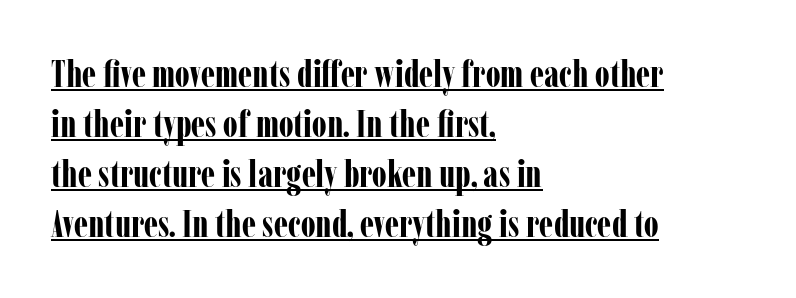
The image shows 37 px bold, condensed serif type, upright; set left-aligned, normal line spacing (1.35x), normal letter spacing, underlined; low stroke contrast and a medium x-height.
